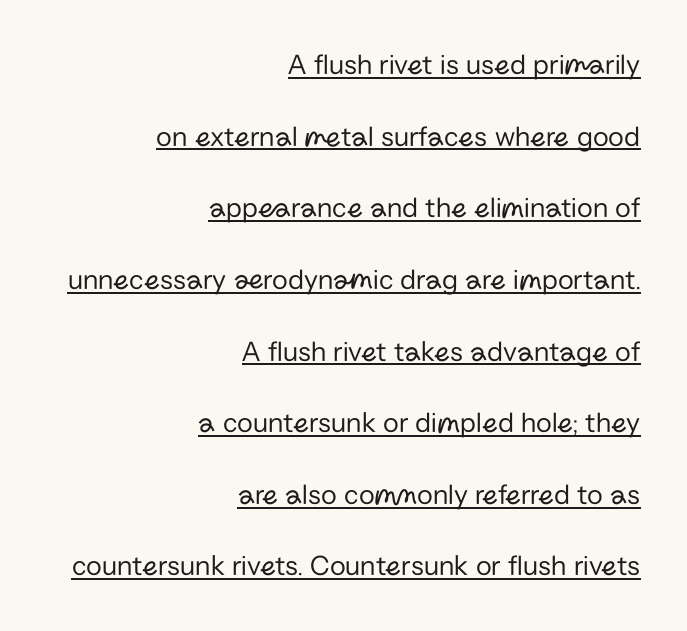
{"serif": "no", "italic": "no", "bold": "no", "weight": "regular", "width": "normal", "stroke_contrast": "low", "x_height": "medium", "monospaced": "no", "underline": "yes", "align": "right", "line_spacing": "loose", "line_spacing_ratio": 2.47, "letter_spacing": "normal", "letter_spacing_em": 0.0, "glyph_px": 29}
